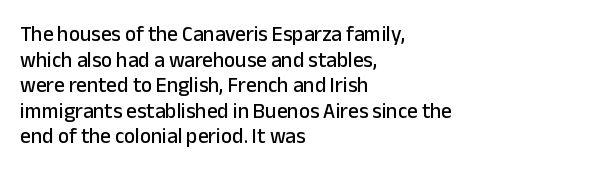
{"italic": "no", "underline": "no", "align": "left", "line_spacing_ratio": 1.22, "letter_spacing": "normal", "letter_spacing_em": 0.0, "glyph_px": 21}
